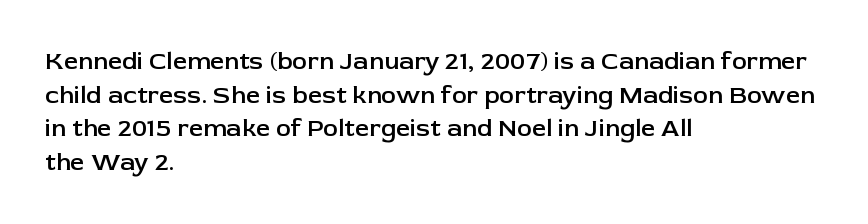
{"italic": "no", "bold": "semi", "underline": "no", "align": "left", "line_spacing": "normal", "line_spacing_ratio": 1.35, "letter_spacing": "normal", "letter_spacing_em": 0.0, "glyph_px": 25}
